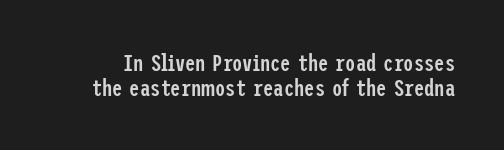
{"italic": "no", "bold": "semi", "underline": "no", "line_spacing": "tight", "line_spacing_ratio": 1.07, "letter_spacing": "normal", "letter_spacing_em": 0.0, "glyph_px": 23}
